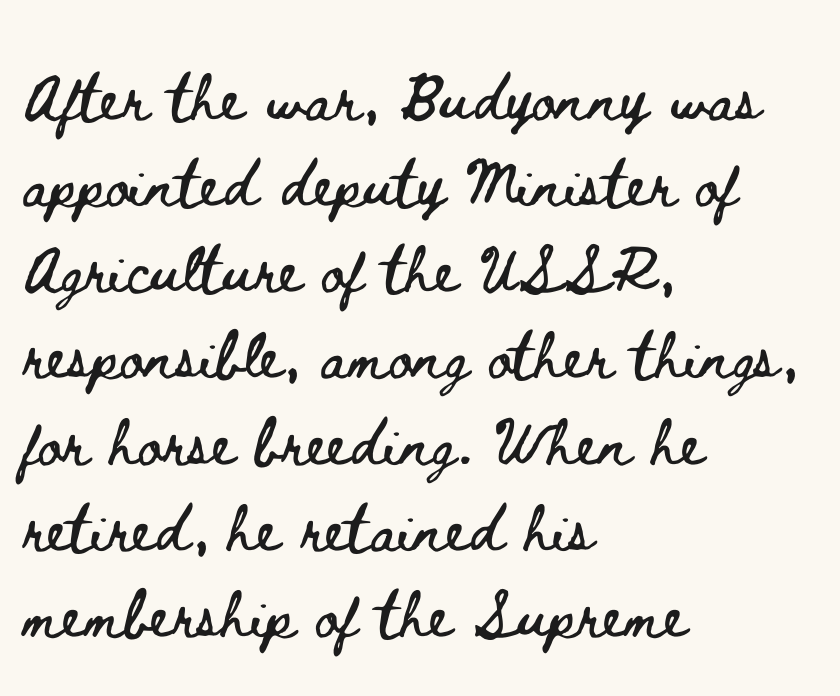
{"width": "wide", "stroke_contrast": "low", "x_height": "small", "monospaced": "no", "underline": "no", "align": "left", "line_spacing": "normal", "line_spacing_ratio": 1.46, "letter_spacing": "normal", "letter_spacing_em": 0.0, "glyph_px": 59}
